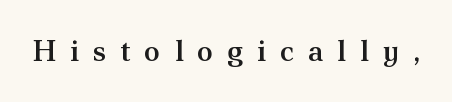
Q: Is the text bold? A: Semi-bold.
Q: Is the text italic (slanted)? A: No, it is upright.
Q: Is the typeface a serif or a sans-serif typeface? A: Serif.
Q: Is the text underlined? A: No.
Q: Is the spacing between letters normal or unusually wide? A: Unusually wide.
Q: Width (condensed, normal, or wide)? A: Normal.
Q: Stroke contrast? A: Medium.
Q: x-height? A: Small.
Q: Monospaced? A: No.
